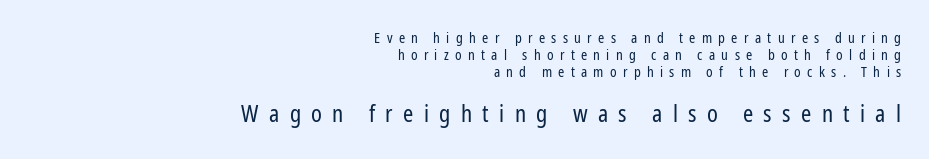
Q: Is the text bold? A: No.
Q: Is the text italic (slanted)? A: No, it is upright.
Q: Is the text underlined? A: No.
Q: How is the paragraph aligned? A: Right-aligned.
Q: Is the spacing between letters normal or unusually wide? A: Unusually wide.
Q: Which block of text is set in a larger size, the first (top) or the second (bottom)? A: The second (bottom) one.
